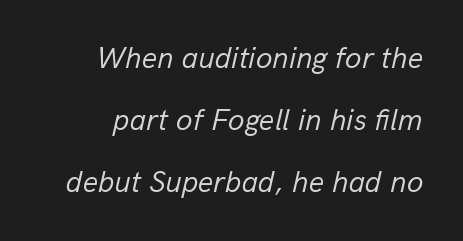
Q: Is the text bold? A: No.
Q: Is the text italic (slanted)? A: Yes, it leans right by about 13 degrees.
Q: Is the text underlined? A: No.
Q: Is the spacing between letters normal or unusually wide? A: Normal.
Q: Is the spacing between lines tight, normal or loose? A: Loose.
Q: Width (condensed, normal, or wide)? A: Normal.
Q: Stroke contrast? A: Low.
Q: x-height? A: Medium.
Q: Monospaced? A: No.
